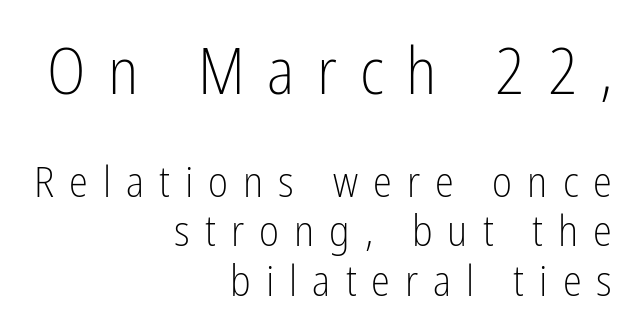
The tracking jumps out immediately: characters are airy and widely separated. Horizontal alignment here is rightward, an uncommon choice for prose. The lettering holds an erect, upright posture throughout. Letters rest on an invisible, unmarked baseline. This is sans-serif lettering, the kind often seen on screens and signage. Regarding leading, the lines here are crowded together.
